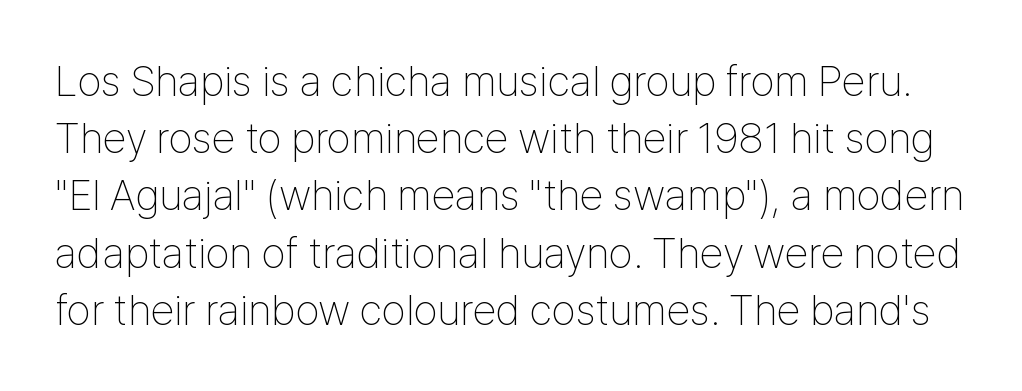
{"serif": "no", "italic": "no", "bold": "no", "weight": "thin", "width": "condensed", "stroke_contrast": "low", "x_height": "medium", "monospaced": "no", "underline": "no", "line_spacing": "normal", "line_spacing_ratio": 1.33, "letter_spacing": "normal", "letter_spacing_em": 0.0, "glyph_px": 43}
